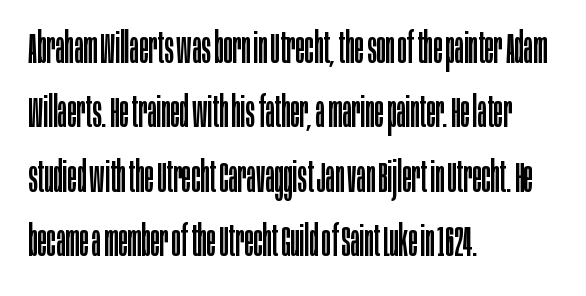
Q: Is the text bold? A: No.
Q: Is the text italic (slanted)? A: No, it is upright.
Q: Is the typeface a serif or a sans-serif typeface? A: Sans-serif.
Q: Is the text underlined? A: No.
Q: How is the paragraph aligned? A: Left-aligned.
Q: Is the spacing between letters normal or unusually wide? A: Normal.
Q: Is the spacing between lines tight, normal or loose? A: Normal.
Q: Width (condensed, normal, or wide)? A: Condensed.
Q: Stroke contrast? A: Low.
Q: x-height? A: Large.
Q: Monospaced? A: No.
